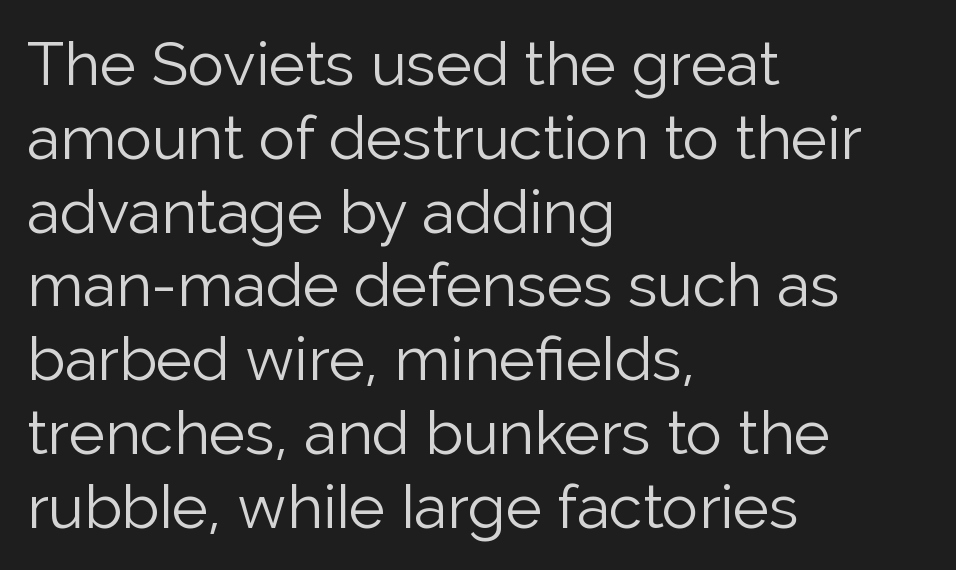
{"serif": "no", "italic": "no", "bold": "no", "weight": "light", "width": "normal", "stroke_contrast": "low", "x_height": "medium", "monospaced": "no", "underline": "no", "align": "left", "line_spacing_ratio": 1.21, "letter_spacing": "normal", "letter_spacing_em": 0.0, "glyph_px": 61}
